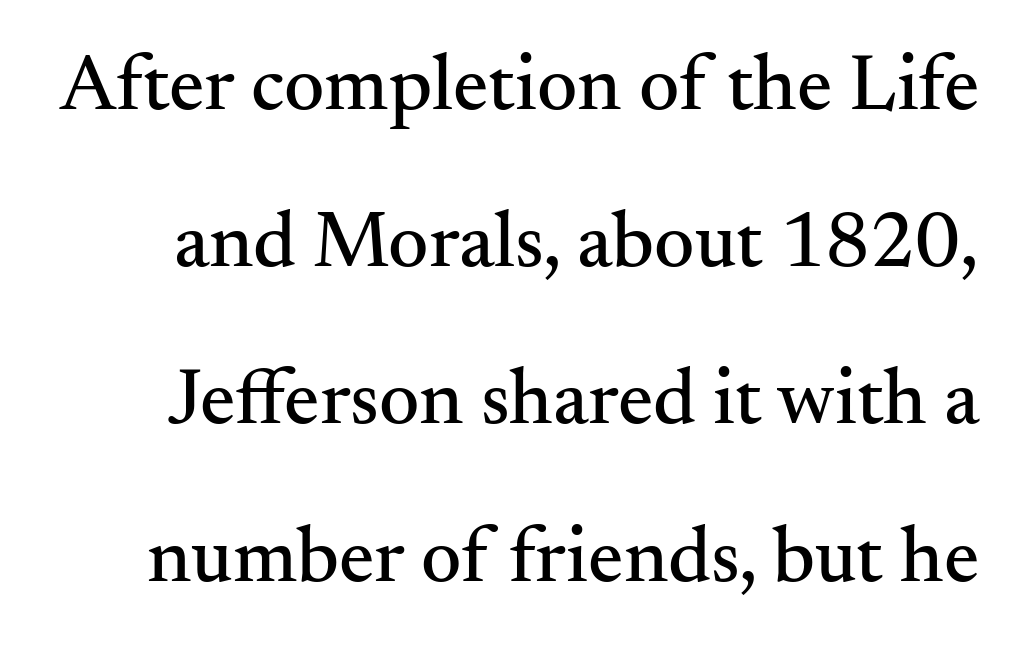
{"serif": "yes", "italic": "no", "width": "normal", "stroke_contrast": "medium", "x_height": "small", "monospaced": "no", "underline": "no", "line_spacing": "loose", "line_spacing_ratio": 1.99, "letter_spacing": "normal", "letter_spacing_em": 0.0, "glyph_px": 79}
